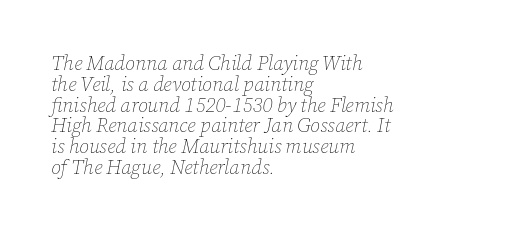
{"italic": "yes", "lean": "right", "slant_degrees": 12, "bold": "no", "underline": "no", "align": "left", "line_spacing": "tight", "line_spacing_ratio": 1.04, "letter_spacing": "normal", "letter_spacing_em": 0.0, "glyph_px": 20}
